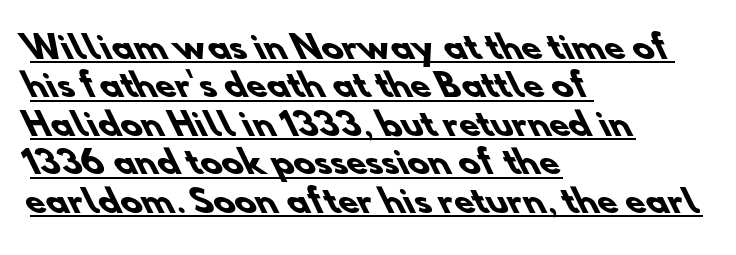
Varying glyph widths throughout — classic text-font behaviour. Does the weight exceed regular? Yes, all the way to bold. Compared with undecorated copy, this sample adds a rule below the words. You could call the tracking neutral — neither tight nor loose. A student would call this left alignment; a typographer would say flush left, rag right.
